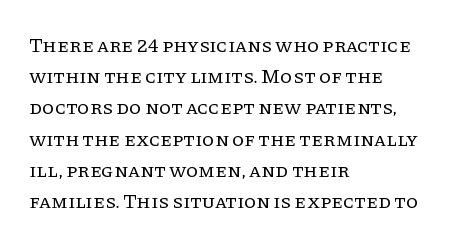
Between one letter and the next there's only the usual sliver of space. Letters rest on an invisible, unmarked baseline. Does the copy run flush right? No — it runs flush left. Nothing heavy about these letters — not bold at all.
